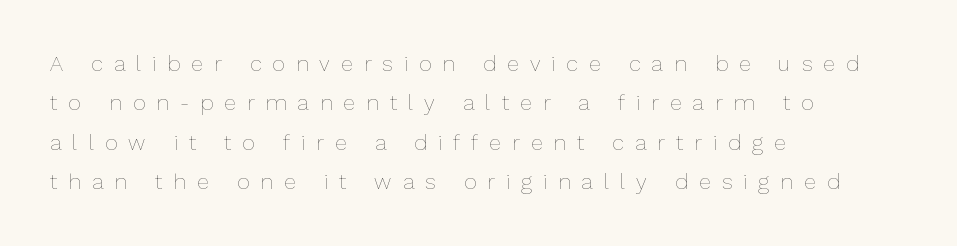
{"italic": "no", "bold": "no", "underline": "no", "align": "left", "line_spacing_ratio": 1.79, "letter_spacing": "wide", "letter_spacing_em": 0.5, "glyph_px": 22}
